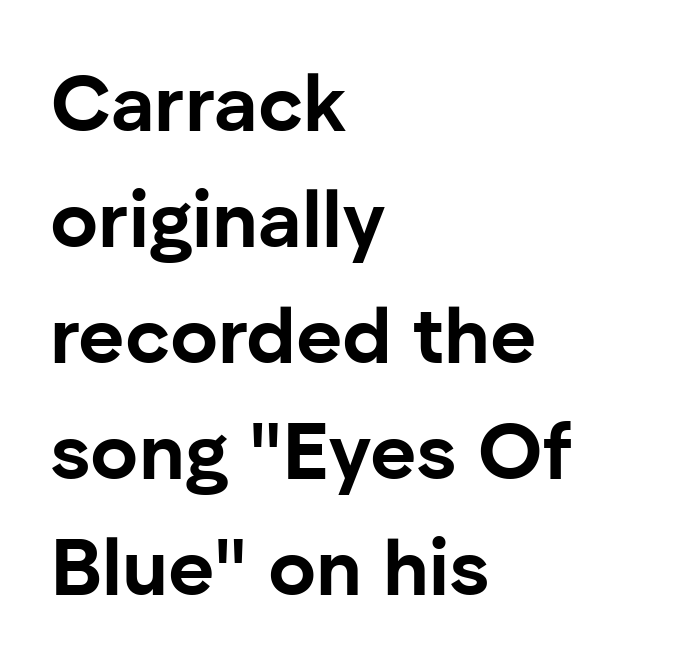
The image shows 80 px bold sans-serif type, upright; set left-aligned, normal line spacing (1.45x), normal letter spacing, not underlined; low stroke contrast and a medium x-height.
